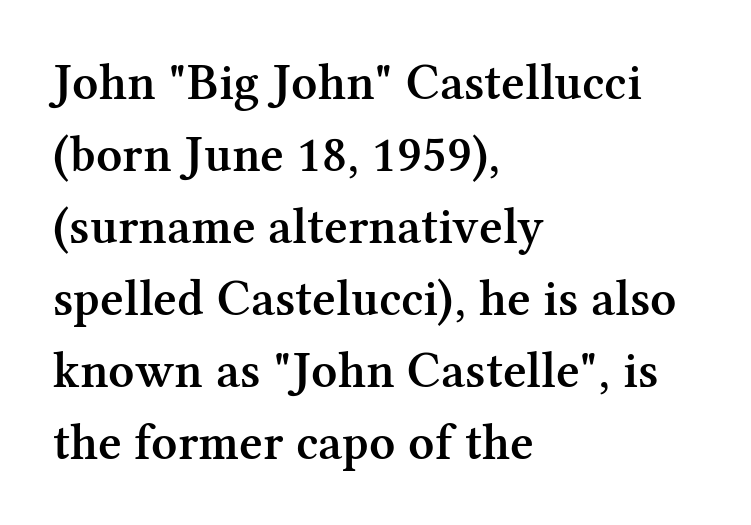
{"serif": "yes", "italic": "no", "bold": "semi", "weight": "semibold", "width": "normal", "stroke_contrast": "medium", "x_height": "medium", "monospaced": "no", "underline": "no", "align": "left", "line_spacing": "normal", "line_spacing_ratio": 1.41, "letter_spacing": "normal", "letter_spacing_em": 0.0, "glyph_px": 51}
